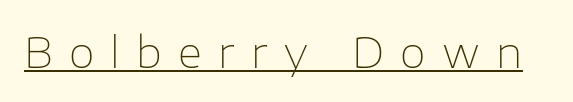
{"serif": "no", "italic": "no", "bold": "no", "weight": "thin", "width": "normal", "stroke_contrast": "low", "x_height": "medium", "monospaced": "no", "underline": "yes", "letter_spacing": "wide", "letter_spacing_em": 0.39, "glyph_px": 42}
